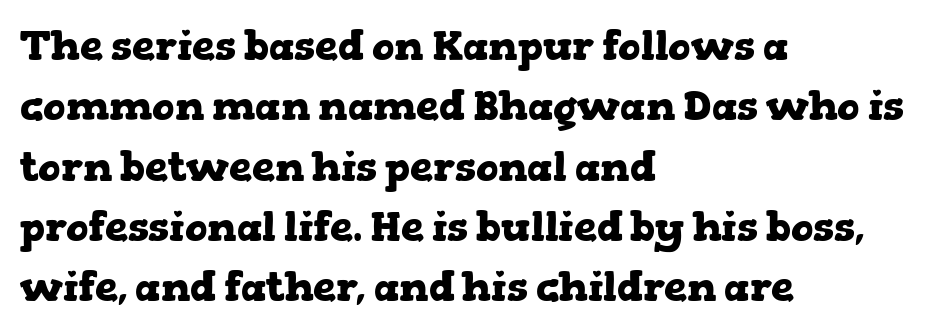
The image shows 41 px heavy, wide serif type, upright; set left-aligned, normal line spacing (1.47x), normal letter spacing, not underlined; low stroke contrast and a medium x-height.
